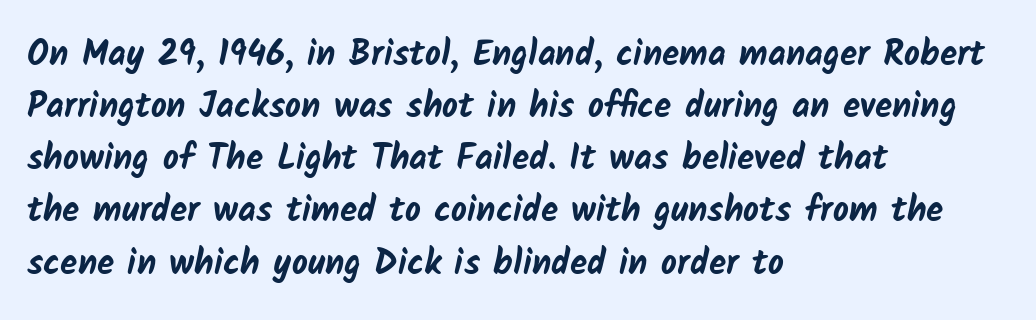
The rendering uses natural spacing where letterforms have individual widths. Quick note: underline off. Observe the ordinary spacing: letters are neighbours, not strangers. Unlike a traditional serif, this face leaves its strokes unadorned.
